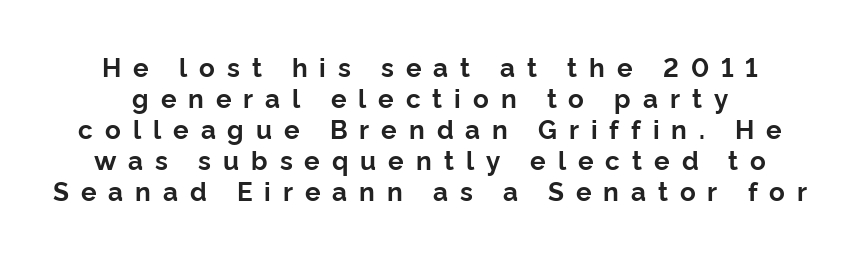
The image shows 26 px bold type, upright; set line spacing 1.19x, unusually wide letter spacing (+0.46 em), not underlined.
